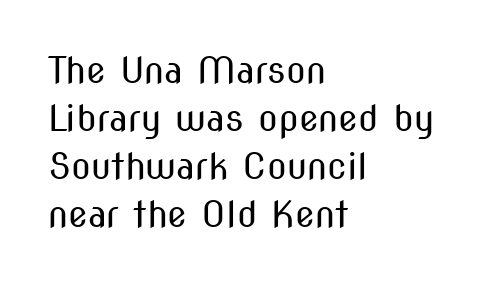
Q: Is the text bold? A: No.
Q: Is the text italic (slanted)? A: No, it is upright.
Q: Is the typeface a serif or a sans-serif typeface? A: Sans-serif.
Q: Is the text underlined? A: No.
Q: How is the paragraph aligned? A: Left-aligned.
Q: Is the spacing between letters normal or unusually wide? A: Normal.
Q: Is the spacing between lines tight, normal or loose? A: Normal.
Q: Width (condensed, normal, or wide)? A: Condensed.
Q: Stroke contrast? A: Medium.
Q: x-height? A: Medium.
Q: Monospaced? A: No.
